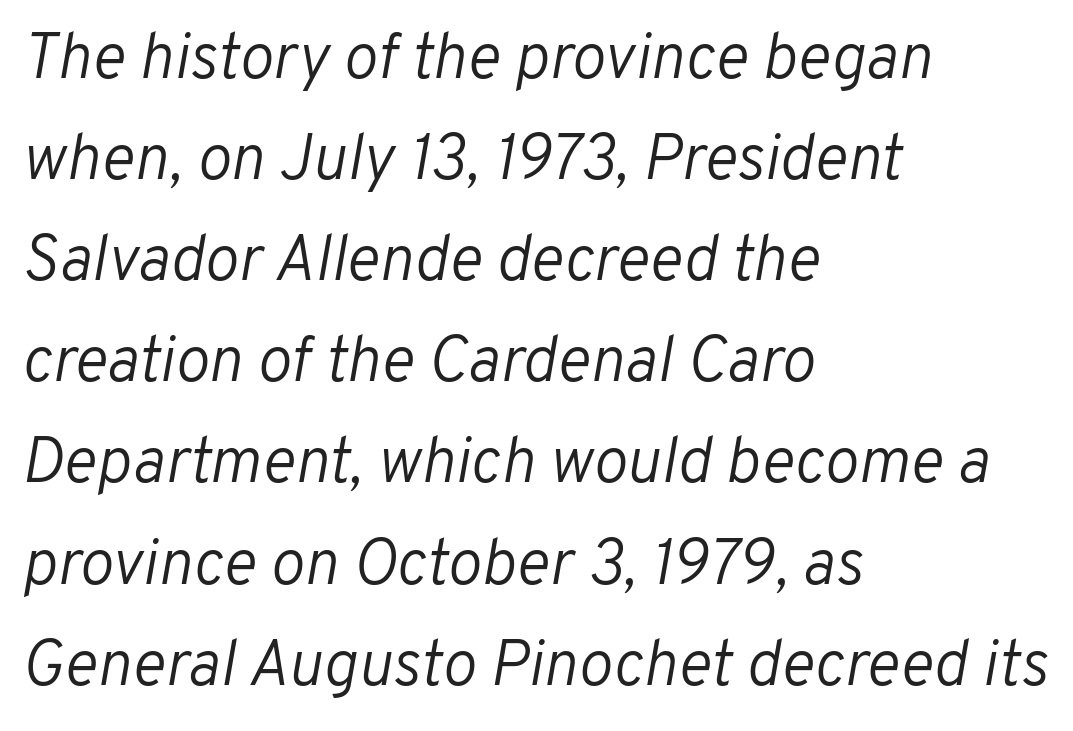
{"italic": "yes", "lean": "right", "slant_degrees": 10, "bold": "no", "weight": "light", "width": "normal", "stroke_contrast": "low", "x_height": "medium", "monospaced": "no", "underline": "no", "align": "left", "line_spacing": "normal", "line_spacing_ratio": 1.58, "letter_spacing": "normal", "letter_spacing_em": 0.0, "glyph_px": 64}
